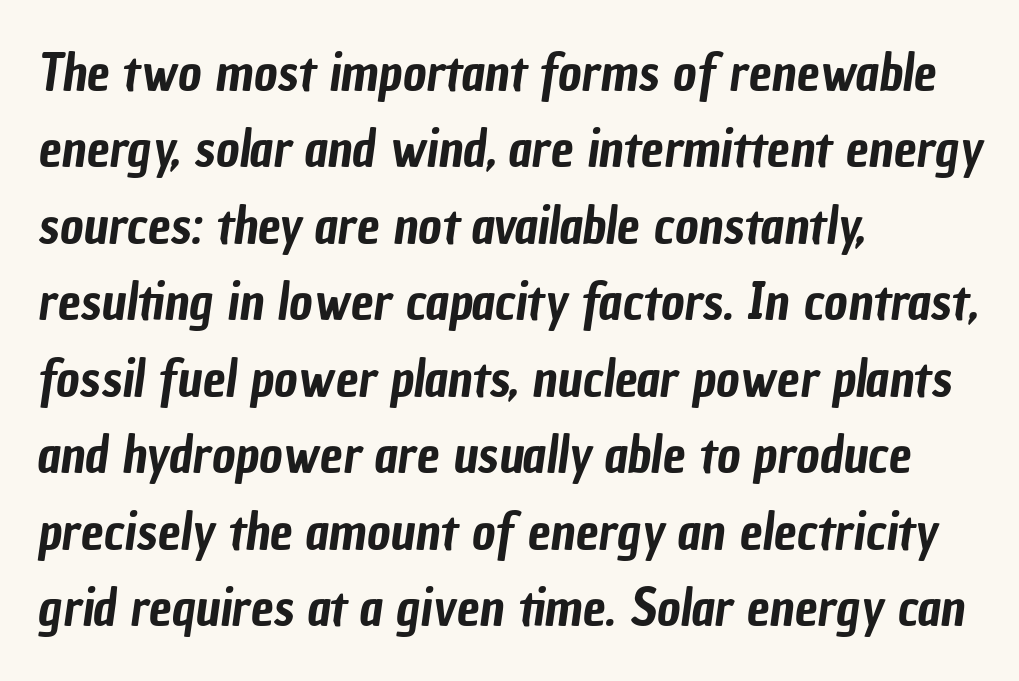
{"serif": "no", "width": "condensed", "stroke_contrast": "low", "x_height": "medium", "monospaced": "no", "underline": "no", "align": "left", "line_spacing": "normal", "line_spacing_ratio": 1.5, "letter_spacing": "normal", "letter_spacing_em": 0.0, "glyph_px": 51}
